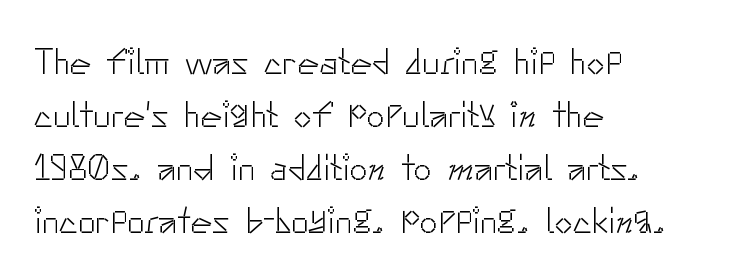
{"serif": "no", "italic": "no", "bold": "no", "weight": "light", "width": "normal", "stroke_contrast": "low", "x_height": "small", "monospaced": "no", "underline": "no", "align": "left", "line_spacing": "normal", "line_spacing_ratio": 1.43, "letter_spacing": "normal", "letter_spacing_em": 0.0, "glyph_px": 37}
